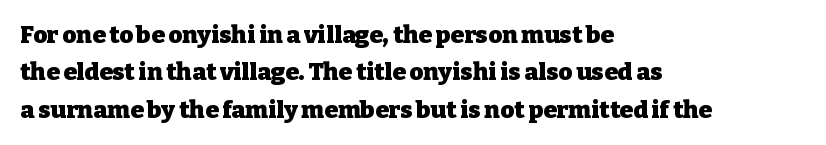
Q: Is the text bold? A: Yes.
Q: Is the text italic (slanted)? A: No, it is upright.
Q: Is the text underlined? A: No.
Q: How is the paragraph aligned? A: Left-aligned.
Q: Is the spacing between letters normal or unusually wide? A: Normal.
Q: Is the spacing between lines tight, normal or loose? A: Normal.
